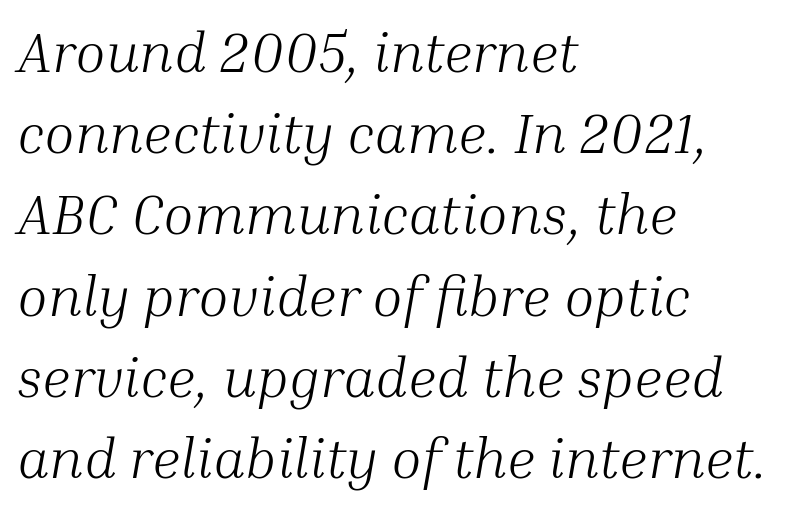
The type is set solid horizontally, with unmodified tracking. In CSS terms this would be text-align: left. Letters rest on an invisible, unmarked baseline. Observe the serifs anchoring each vertical stroke in this sample.
